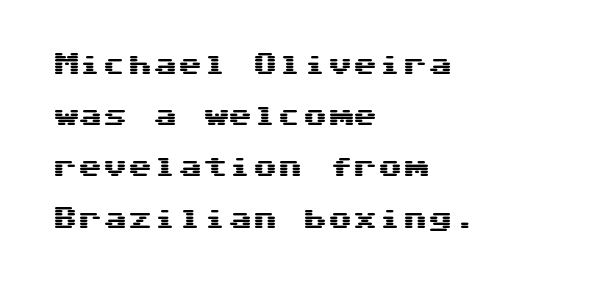
The specimen reads as upright at a glance. The ragged edge is on the right, which tells us the setting is flush left. What's the leading like? Stretched, with rows far apart. Short note: letters normally spaced. Check under the words: just untouched page.
